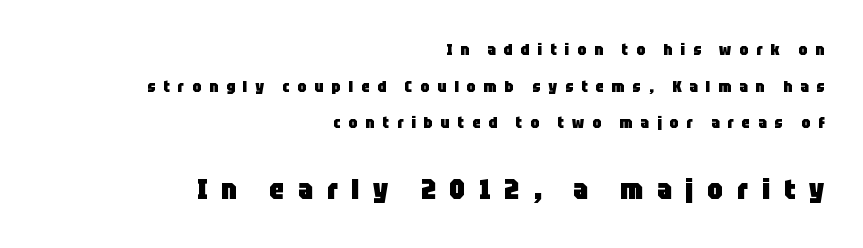
The image shows 28 px heavy, condensed sans-serif type, upright; set right-aligned, loose line spacing (2.29x), unusually wide letter spacing (+0.5 em), not underlined; the second (bottom) block is 1.75x larger; low stroke contrast and a large x-height.
